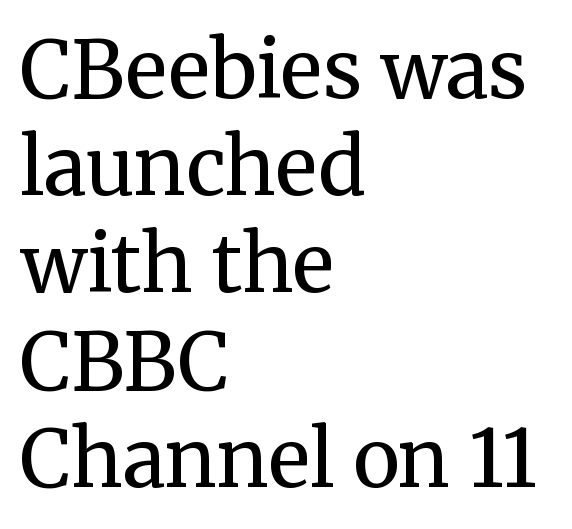
The image shows 79 px regular-weight serif type, upright; set left-aligned, line spacing 1.23x, normal letter spacing, not underlined; medium stroke contrast and a medium x-height.
